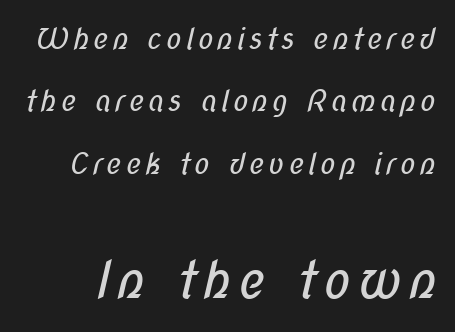
{"serif": "no", "bold": "no", "weight": "regular", "width": "condensed", "stroke_contrast": "low", "x_height": "medium", "monospaced": "no", "underline": "no", "line_spacing": "loose", "line_spacing_ratio": 2.15, "larger_block": "second", "size_ratio": 1.76, "glyph_px": 51}
